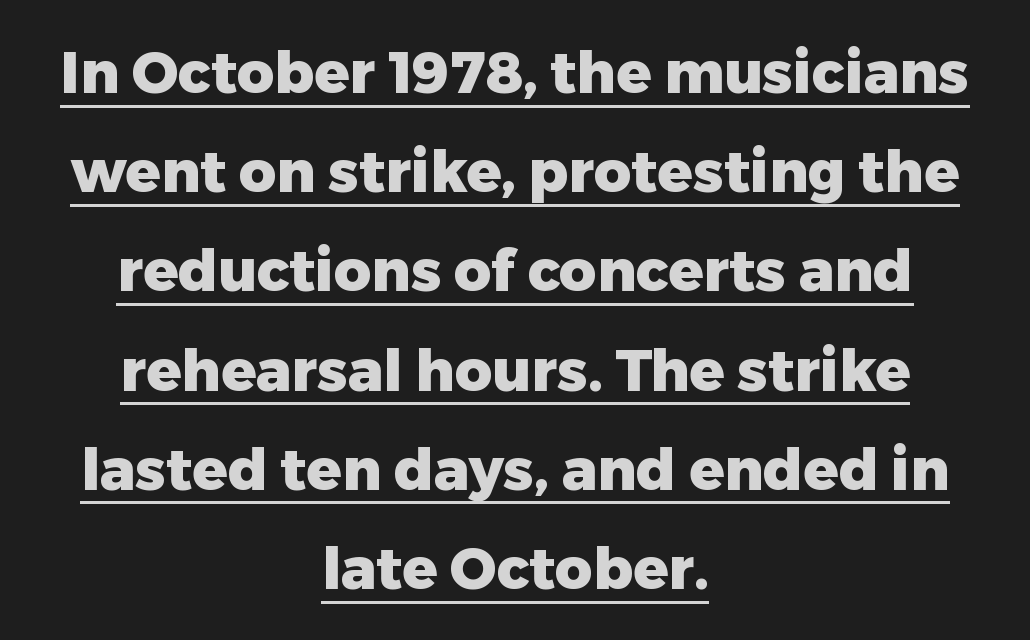
Look at the bottom of the vertical strokes: they stop flat, with no serifs. The axis of the letterforms is exactly vertical. Here the designer chose a conventional face with non-uniform glyph widths. Horizontally, the lines are justified to the midpoint only. A continuous stroke trails under the words, as in a hyperlink.
